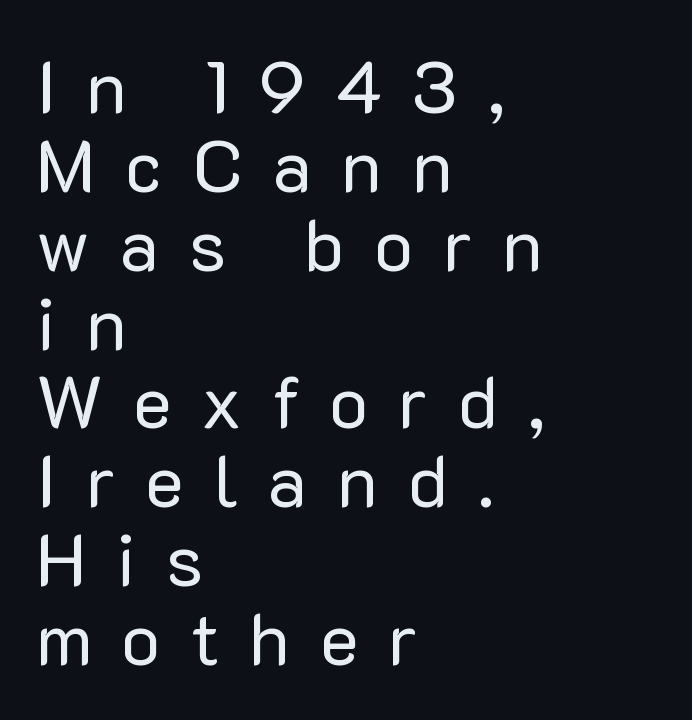
{"serif": "no", "italic": "no", "bold": "no", "weight": "regular", "width": "normal", "stroke_contrast": "low", "x_height": "medium", "monospaced": "no", "underline": "no", "align": "left", "line_spacing": "tight", "line_spacing_ratio": 1.08, "letter_spacing": "wide", "letter_spacing_em": 0.41, "glyph_px": 73}
